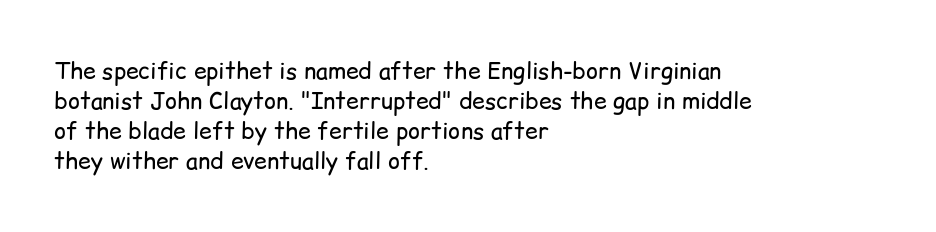
{"italic": "no", "bold": "no", "underline": "no", "align": "left", "line_spacing": "normal", "line_spacing_ratio": 1.31, "letter_spacing": "normal", "letter_spacing_em": 0.0, "glyph_px": 23}
